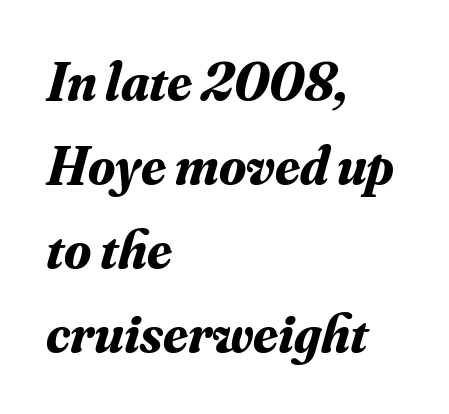
{"serif": "yes", "italic": "yes", "lean": "right", "slant_degrees": 16, "bold": "yes", "weight": "bold", "width": "normal", "stroke_contrast": "medium", "x_height": "small", "monospaced": "no", "underline": "no", "align": "left", "line_spacing": "normal", "line_spacing_ratio": 1.53, "letter_spacing": "normal", "letter_spacing_em": 0.0, "glyph_px": 55}
